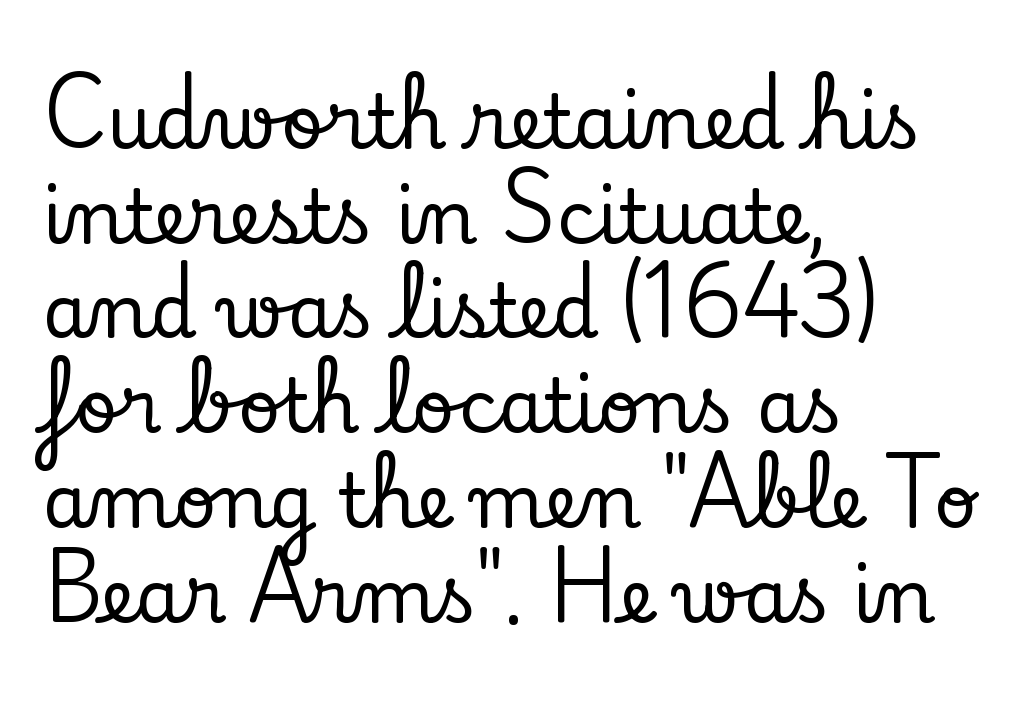
Think of a printed novel: that variable character pitch is what you see here. These lines sit exactly where default settings would place them. Underlining? Definitely not there. Upright lettering throughout. The text block is weighted toward the left margin, trailing off unevenly rightward.
